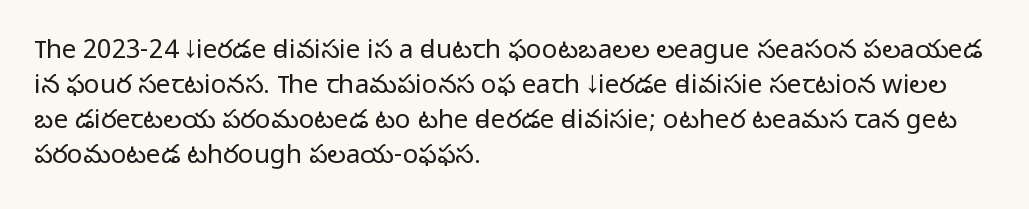
How are the letters spaced? Ordinarily, with no added tracking. Has an underline been added? It has not. Honestly, the row spacing looks completely unremarkable. The font is comparable to plain body text, perhaps lighter. Visually the block forms a straight wall on the left and a jagged coastline on the right.
